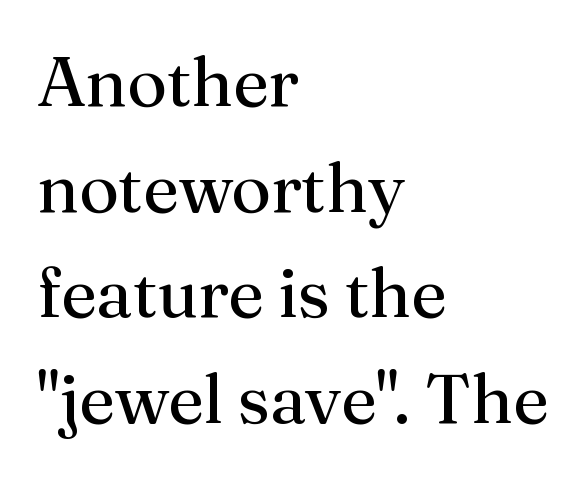
{"serif": "yes", "italic": "no", "bold": "no", "weight": "regular", "width": "normal", "stroke_contrast": "medium", "x_height": "medium", "monospaced": "no", "underline": "no", "align": "left", "line_spacing": "normal", "line_spacing_ratio": 1.51, "letter_spacing": "normal", "letter_spacing_em": 0.0, "glyph_px": 70}
